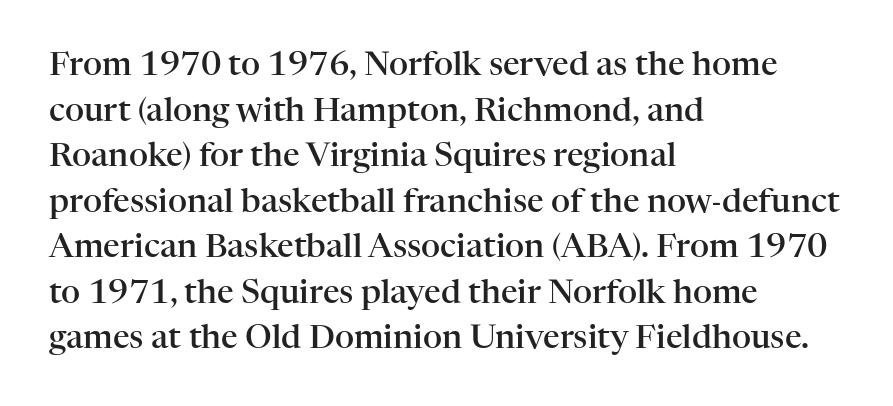
The image shows 33 px semibold serif type, upright; set left-aligned, normal line spacing (1.38x), normal letter spacing, not underlined; high stroke contrast and a medium x-height.
